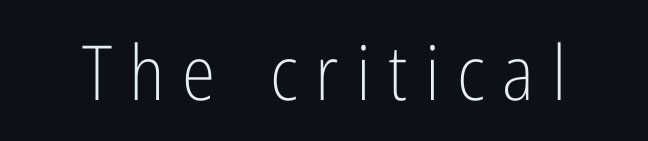
The image shows 76 px light, condensed sans-serif type, upright; set unusually wide letter spacing (+0.23 em), not underlined; low stroke contrast and a medium x-height.
